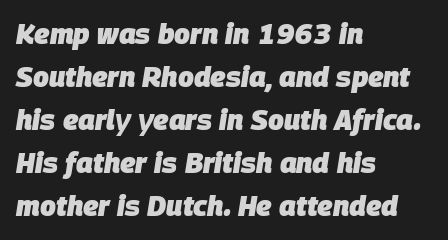
{"italic": "yes", "lean": "right", "slant_degrees": 9, "bold": "yes", "weight": "heavy", "width": "normal", "stroke_contrast": "low", "x_height": "large", "monospaced": "no", "underline": "no", "align": "left", "line_spacing": "normal", "line_spacing_ratio": 1.54, "letter_spacing": "normal", "letter_spacing_em": 0.0, "glyph_px": 28}
